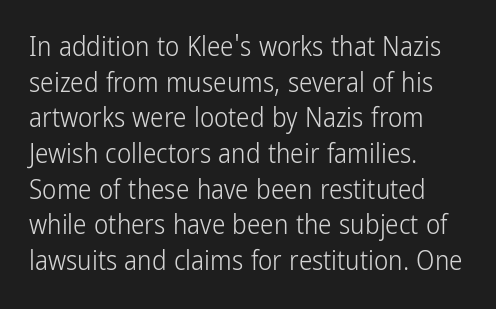
{"italic": "no", "bold": "no", "underline": "no", "align": "left", "line_spacing": "normal", "line_spacing_ratio": 1.32, "letter_spacing": "normal", "letter_spacing_em": 0.0, "glyph_px": 27}
